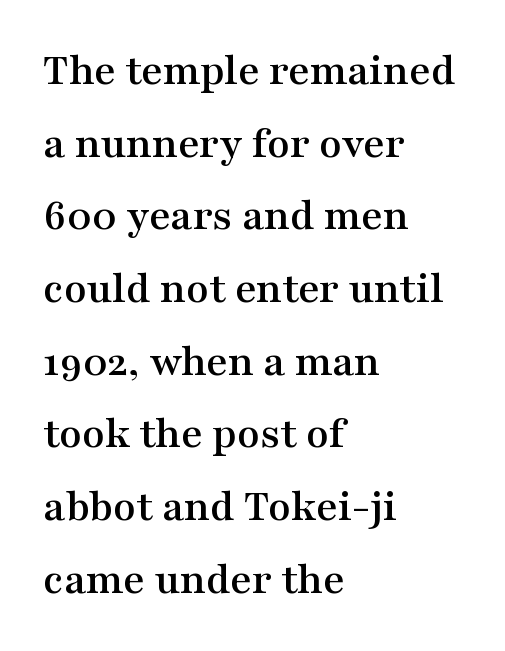
{"serif": "yes", "italic": "no", "width": "wide", "stroke_contrast": "medium", "x_height": "medium", "monospaced": "no", "underline": "no", "align": "left", "line_spacing": "normal", "line_spacing_ratio": 1.58, "letter_spacing": "normal", "letter_spacing_em": 0.0, "glyph_px": 46}
